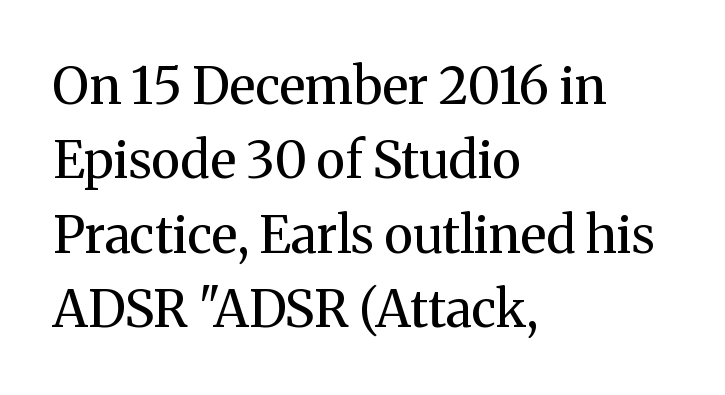
{"serif": "yes", "italic": "no", "bold": "no", "weight": "regular", "width": "normal", "stroke_contrast": "medium", "x_height": "medium", "monospaced": "no", "underline": "no", "align": "left", "line_spacing": "normal", "line_spacing_ratio": 1.46, "letter_spacing": "normal", "letter_spacing_em": 0.0, "glyph_px": 51}
